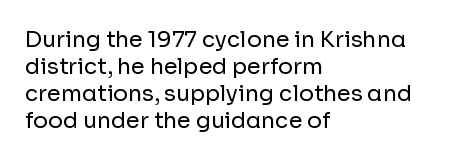
{"italic": "no", "bold": "no", "underline": "no", "align": "left", "line_spacing_ratio": 1.23, "letter_spacing": "normal", "letter_spacing_em": 0.0, "glyph_px": 22}
